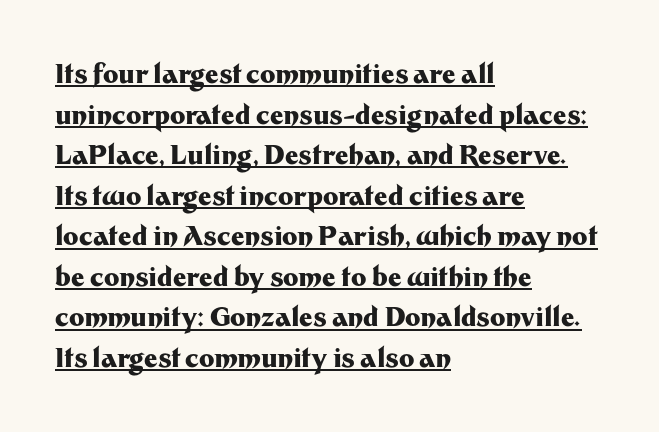
The font is running at its bold setting. The glyphs are accompanied by a horizontal stroke just below them. Quick note: interline space is typical. Italic? Not at all — the glyphs are vertical. Look at the tracking — it's just the regular setting, nothing added. Line starts are locked; line ends wander.
